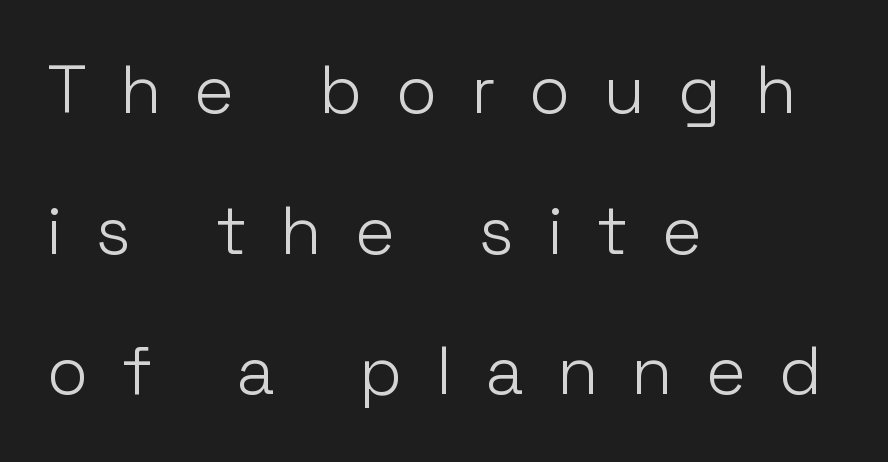
{"serif": "no", "italic": "no", "bold": "no", "weight": "light", "width": "normal", "stroke_contrast": "low", "x_height": "medium", "monospaced": "no", "underline": "no", "align": "left", "line_spacing": "loose", "line_spacing_ratio": 2.1, "letter_spacing": "wide", "letter_spacing_em": 0.5, "glyph_px": 67}
